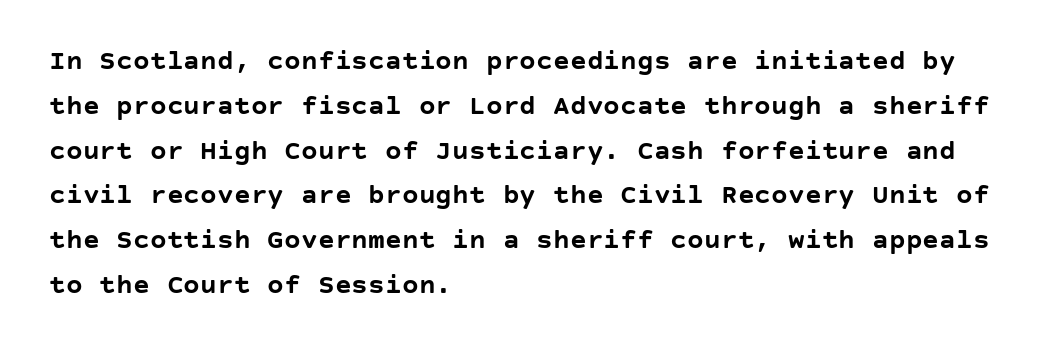
Q: Is the text bold? A: Yes.
Q: Is the text italic (slanted)? A: No, it is upright.
Q: Is the typeface a serif or a sans-serif typeface? A: Sans-serif.
Q: Is the text underlined? A: No.
Q: How is the paragraph aligned? A: Left-aligned.
Q: Is the spacing between letters normal or unusually wide? A: Normal.
Q: Is the spacing between lines tight, normal or loose? A: Normal.
Q: Width (condensed, normal, or wide)? A: Normal.
Q: Stroke contrast? A: Low.
Q: x-height? A: Large.
